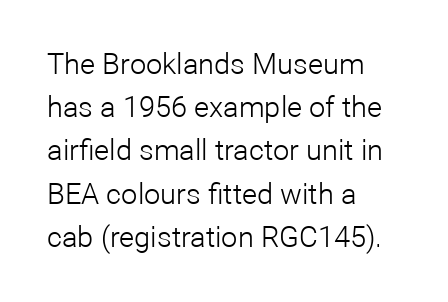
Counters stay open thanks to moderate or lighter strokes. The text block is weighted toward the left margin, trailing off unevenly rightward. In terms of letterform style, serifs are entirely absent. A typesetter would call this proportional, since set widths differ per character. Italic: no, the glyphs are upright roman.
